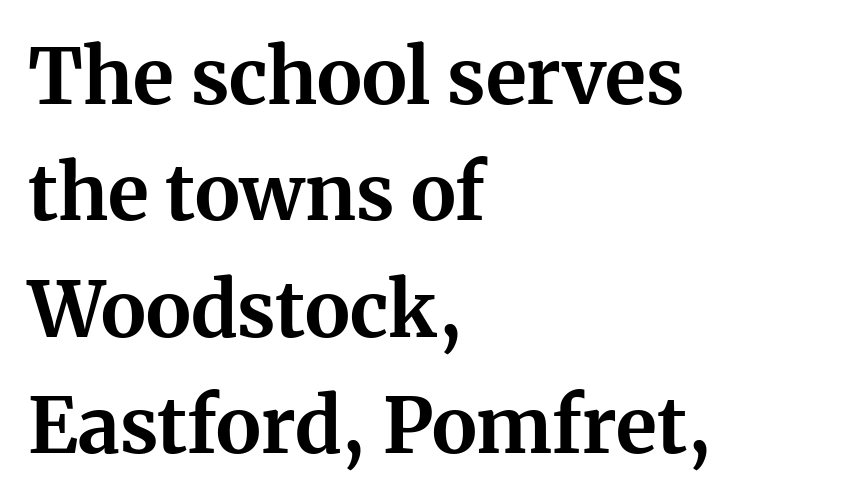
Old-style or modern, the face here clearly has serifs. Each letter keeps its own natural width here, so spacing adapts to shape. Ordinary non-slanted type is in use. Every row of glyphs begins at an identical x-position on the left. Plain, unruled lines of type. Does extra space separate the letters? No, they use regular spacing.
